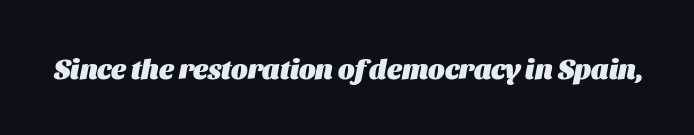
As a designer I'd log this as weight 700, bold. The face used here is proportionally spaced, like ordinary book or web type. Italic: yes, the glyphs are oblique. The area under the type is left untouched. Compared with typical body copy, the letter spacing here is the same.
